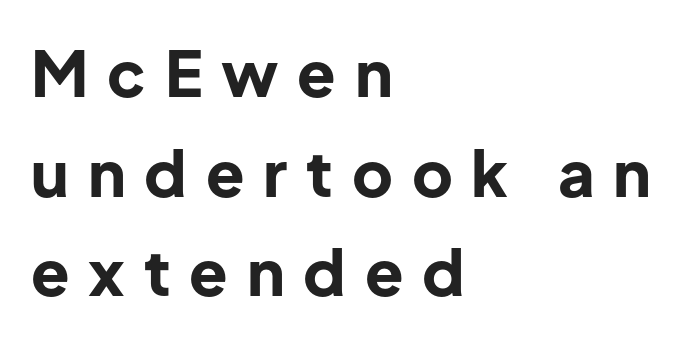
Ascenders rise straight up at ninety degrees. A clean baseline with only descenders dipping below it. Evenly set lines give the paragraph a standard silhouette. This sample has the flowing, uneven cadence of proportional lettering. The tracking jumps out immediately: characters are airy and widely separated.
